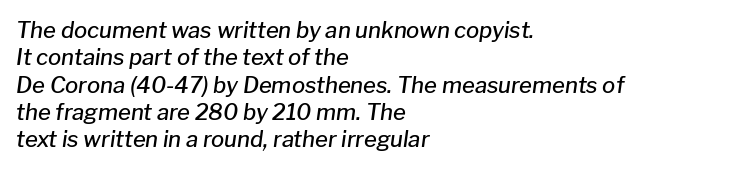
The image shows 22 px text type, italic (leaning right); set left-aligned, line spacing 1.24x, normal letter spacing, not underlined.
